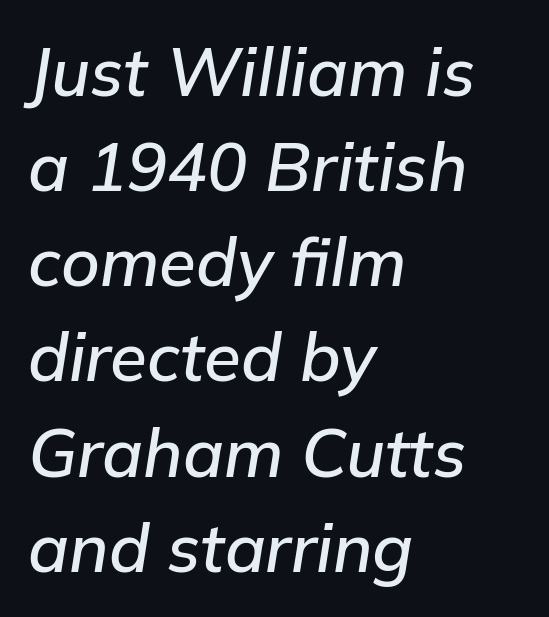
{"italic": "yes", "lean": "right", "slant_degrees": 9, "width": "normal", "stroke_contrast": "low", "x_height": "medium", "monospaced": "no", "underline": "no", "align": "left", "line_spacing": "normal", "line_spacing_ratio": 1.42, "letter_spacing": "normal", "letter_spacing_em": 0.0, "glyph_px": 67}
